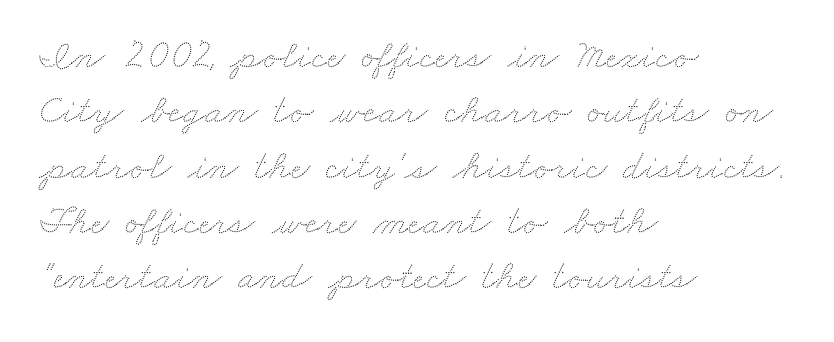
The image shows 41 px wide type; set left-aligned, normal line spacing (1.35x), normal letter spacing, not underlined; low stroke contrast and a small x-height.
